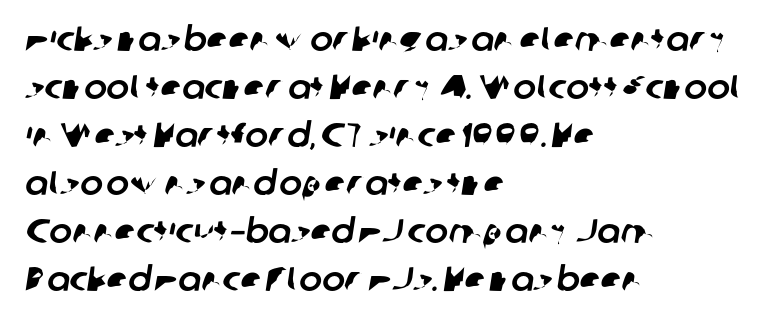
{"serif": "no", "width": "normal", "stroke_contrast": "low", "x_height": "medium", "monospaced": "no", "underline": "no", "align": "left", "line_spacing": "normal", "line_spacing_ratio": 1.41, "letter_spacing": "normal", "letter_spacing_em": 0.0, "glyph_px": 34}
